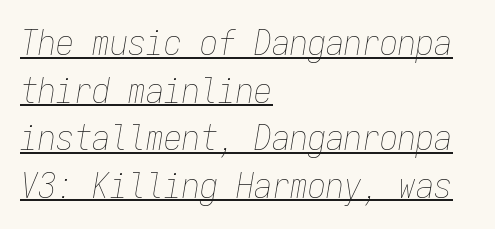
{"italic": "yes", "lean": "right", "slant_degrees": 9, "bold": "no", "weight": "thin", "width": "condensed", "stroke_contrast": "low", "x_height": "medium", "monospaced": "yes", "underline": "yes", "align": "left", "line_spacing": "normal", "line_spacing_ratio": 1.32, "letter_spacing": "normal", "letter_spacing_em": 0.0, "glyph_px": 36}
